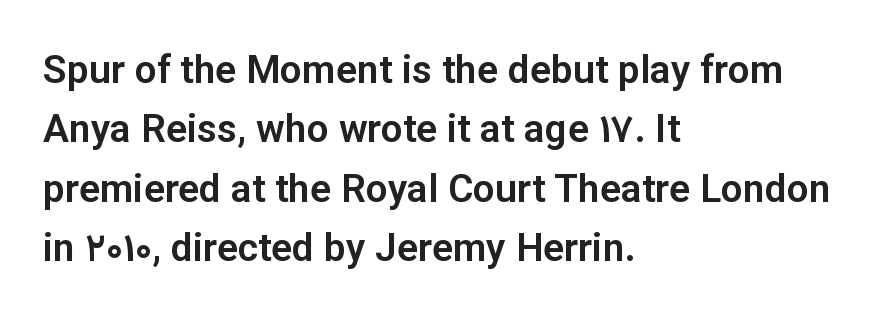
Q: Is the text italic (slanted)? A: No, it is upright.
Q: Is the typeface a serif or a sans-serif typeface? A: Sans-serif.
Q: Is the text underlined? A: No.
Q: How is the paragraph aligned? A: Left-aligned.
Q: Is the spacing between letters normal or unusually wide? A: Normal.
Q: Is the spacing between lines tight, normal or loose? A: Normal.
Q: Width (condensed, normal, or wide)? A: Normal.
Q: Stroke contrast? A: Low.
Q: x-height? A: Medium.
Q: Monospaced? A: No.
